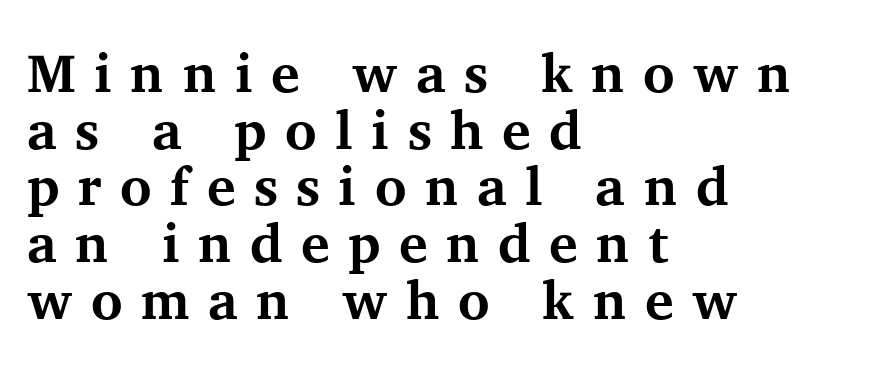
Someone cranked the tracking dial way up on this one. You can tell from the footed stems that serif type was used. A dark, heavy texture on the line: the type is bold. Horizontally, the lines are justified to the leading edge only.
